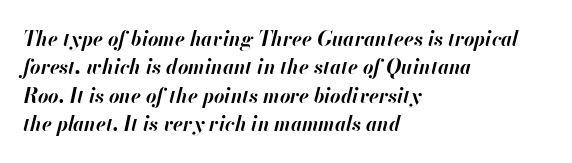
{"italic": "yes", "lean": "right", "slant_degrees": 13, "bold": "yes", "underline": "no", "align": "left", "line_spacing": "normal", "line_spacing_ratio": 1.42, "letter_spacing": "normal", "letter_spacing_em": 0.0, "glyph_px": 20}
